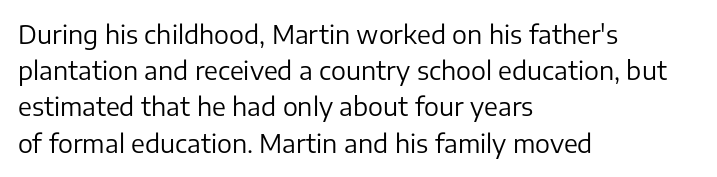
The cut favours lightness, reaching ordinary text weight at its darkest. Left-aligned paragraph, ragged on the right. There is no visible air inserted between adjacent glyphs. Has an underline been added? It has not. Upright lettering throughout. Leading matches the norm, producing a regular column.
